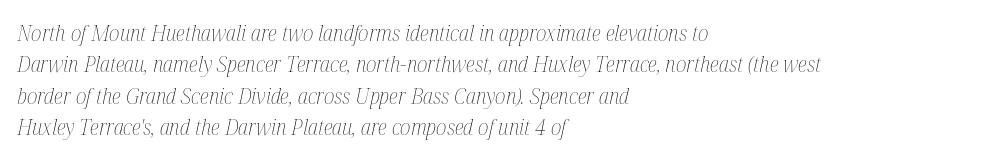
Tracking value appears to be zero — textbook default spacing. Alignment: flush left. The cut favours lightness, reaching ordinary text weight at its darkest. The area under the type is left untouched. The whole block is typeset with a tilt.
